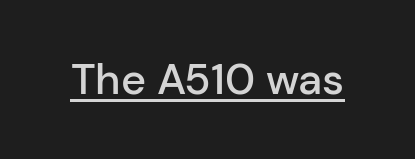
Compared with typical body copy, the letter spacing here is the same. A baseline rule has been typeset under these characters. Typesetter's note: demi weight, one step under bold. Each letter keeps its own natural width here, so spacing adapts to shape.
